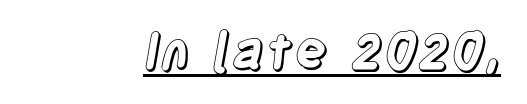
A typographer would call this underscored text. The letters sit at their default tracking, neither squeezed nor spread. Character widths vary here, with narrow letters taking less room than wide ones.
